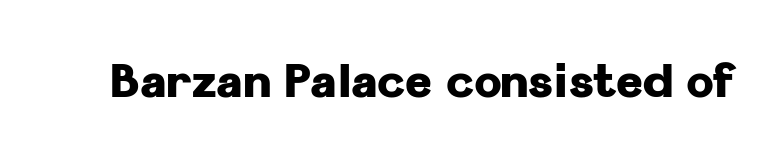
The image shows 46 px heavy sans-serif type, upright; set normal letter spacing, not underlined; low stroke contrast and a medium x-height.
